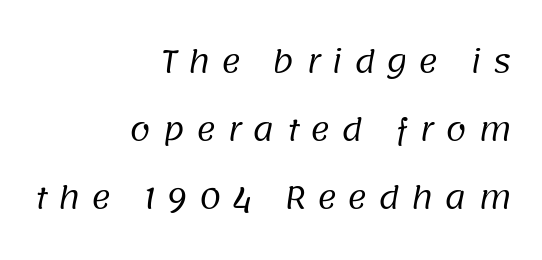
Q: Is the text bold? A: No.
Q: Is the typeface a serif or a sans-serif typeface? A: Sans-serif.
Q: Is the text underlined? A: No.
Q: How is the paragraph aligned? A: Right-aligned.
Q: Is the spacing between letters normal or unusually wide? A: Unusually wide.
Q: Is the spacing between lines tight, normal or loose? A: Loose.
Q: Width (condensed, normal, or wide)? A: Normal.
Q: Stroke contrast? A: Low.
Q: x-height? A: Large.
Q: Monospaced? A: No.
